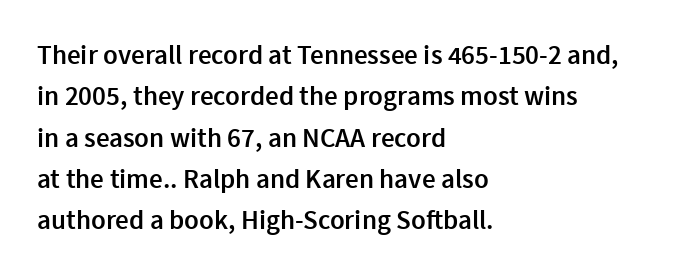
{"italic": "no", "bold": "semi", "underline": "no", "align": "left", "line_spacing": "normal", "line_spacing_ratio": 1.53, "letter_spacing": "normal", "letter_spacing_em": 0.0, "glyph_px": 27}
